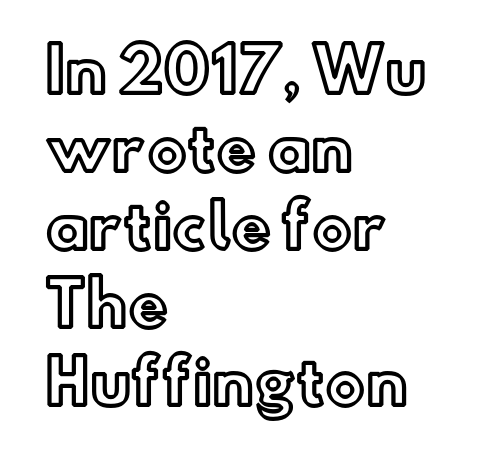
The image shows 60 px text type, upright; set left-aligned, normal line spacing (1.3x), normal letter spacing, not underlined; a small x-height.
